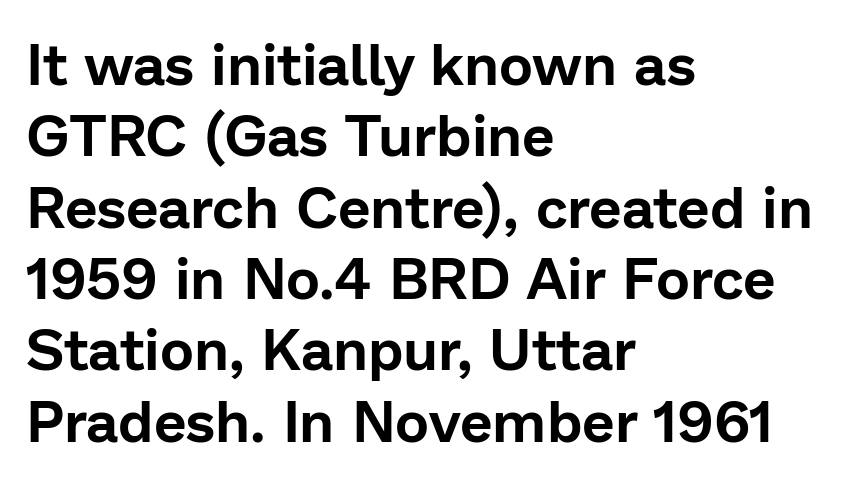
The image shows 58 px sans-serif type, upright; set left-aligned, line spacing 1.23x, normal letter spacing, not underlined; low stroke contrast and a medium x-height.
